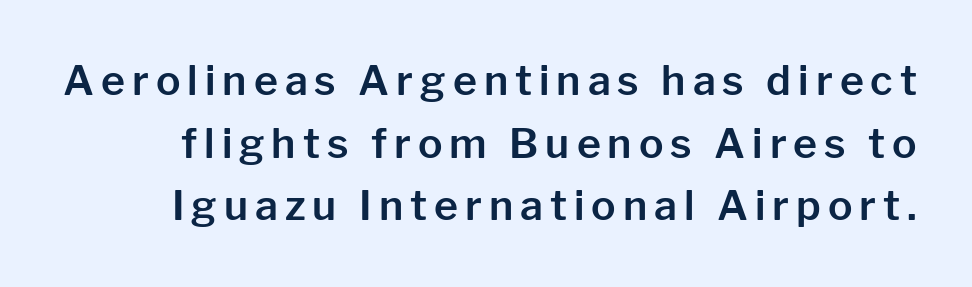
{"serif": "no", "italic": "no", "width": "normal", "stroke_contrast": "low", "x_height": "medium", "monospaced": "no", "underline": "no", "line_spacing": "normal", "line_spacing_ratio": 1.53, "glyph_px": 41}
